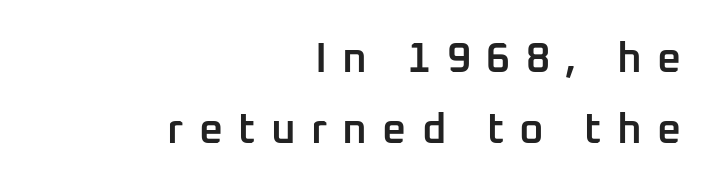
Q: Is the text bold? A: Semi-bold.
Q: Is the text italic (slanted)? A: No, it is upright.
Q: Is the typeface a serif or a sans-serif typeface? A: Sans-serif.
Q: Is the text underlined? A: No.
Q: How is the paragraph aligned? A: Right-aligned.
Q: Is the spacing between letters normal or unusually wide? A: Unusually wide.
Q: Is the spacing between lines tight, normal or loose? A: Normal.
Q: Width (condensed, normal, or wide)? A: Normal.
Q: Stroke contrast? A: Low.
Q: x-height? A: Medium.
Q: Monospaced? A: No.
